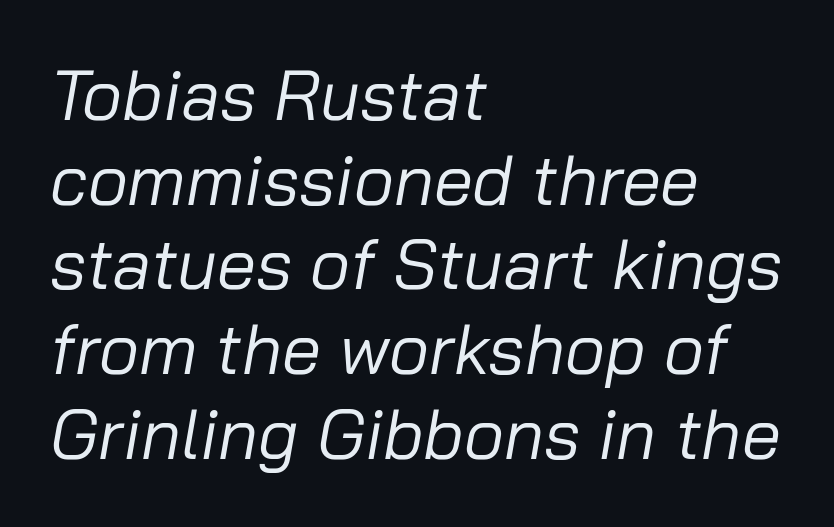
{"italic": "yes", "lean": "right", "slant_degrees": 10, "bold": "no", "weight": "regular", "width": "normal", "stroke_contrast": "low", "x_height": "medium", "monospaced": "no", "underline": "no", "align": "left", "line_spacing_ratio": 1.21, "letter_spacing": "normal", "letter_spacing_em": 0.0, "glyph_px": 70}
